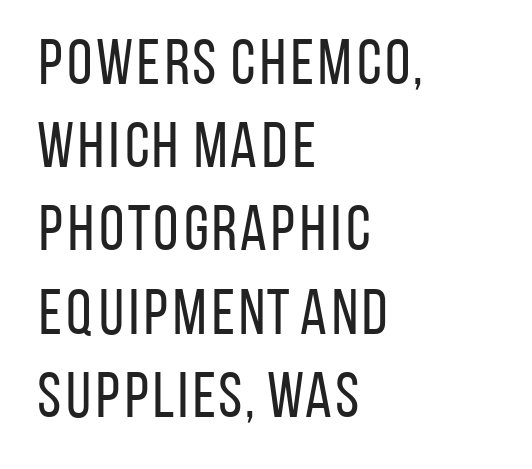
The image shows 64 px regular-weight, condensed sans-serif type, upright; set left-aligned, normal line spacing (1.3x), normal letter spacing, not underlined; low stroke contrast and a large x-height.
